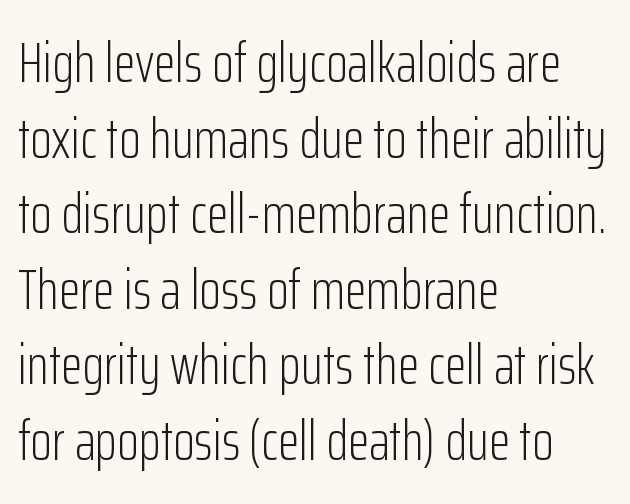
{"serif": "no", "italic": "no", "bold": "no", "weight": "light", "width": "condensed", "stroke_contrast": "low", "x_height": "medium", "monospaced": "no", "underline": "no", "align": "left", "line_spacing": "normal", "line_spacing_ratio": 1.35, "letter_spacing": "normal", "letter_spacing_em": 0.0, "glyph_px": 56}
